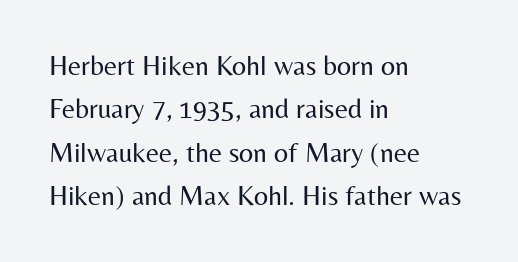
{"serif": "no", "italic": "no", "bold": "no", "weight": "regular", "width": "normal", "stroke_contrast": "medium", "x_height": "medium", "monospaced": "no", "underline": "no", "align": "left", "line_spacing": "normal", "line_spacing_ratio": 1.55, "letter_spacing": "normal", "letter_spacing_em": 0.0, "glyph_px": 28}
